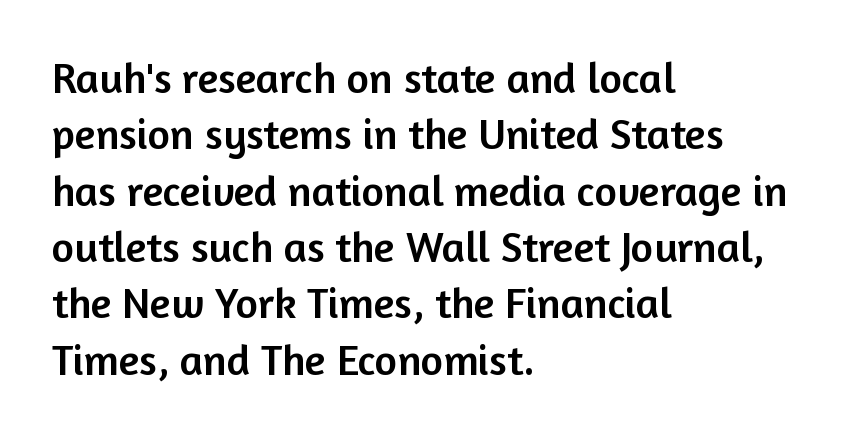
Q: Is the text italic (slanted)? A: No, it is upright.
Q: Is the typeface a serif or a sans-serif typeface? A: Sans-serif.
Q: Is the text underlined? A: No.
Q: How is the paragraph aligned? A: Left-aligned.
Q: Is the spacing between letters normal or unusually wide? A: Normal.
Q: Is the spacing between lines tight, normal or loose? A: Normal.
Q: Width (condensed, normal, or wide)? A: Normal.
Q: Stroke contrast? A: Low.
Q: x-height? A: Medium.
Q: Monospaced? A: No.
